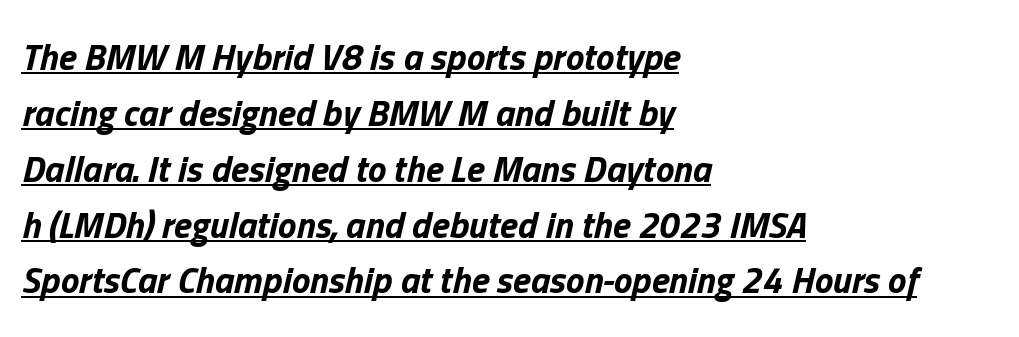
Q: Is the text bold? A: Yes.
Q: Is the text italic (slanted)? A: Yes, it leans right by about 13 degrees.
Q: Is the text underlined? A: Yes.
Q: How is the paragraph aligned? A: Left-aligned.
Q: Is the spacing between letters normal or unusually wide? A: Normal.
Q: Is the spacing between lines tight, normal or loose? A: Normal.
Q: Width (condensed, normal, or wide)? A: Normal.
Q: Stroke contrast? A: Low.
Q: x-height? A: Medium.
Q: Monospaced? A: No.
